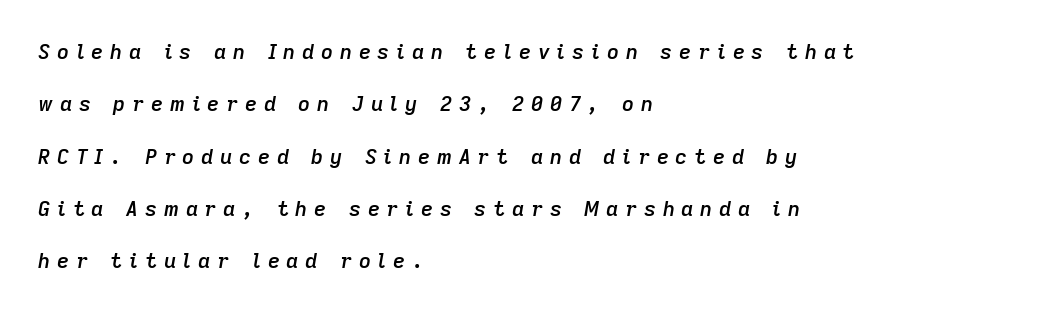
{"italic": "yes", "lean": "right", "slant_degrees": 9, "bold": "semi", "underline": "no", "align": "left", "line_spacing": "loose", "line_spacing_ratio": 2.49, "letter_spacing": "wide", "letter_spacing_em": 0.32, "glyph_px": 21}
